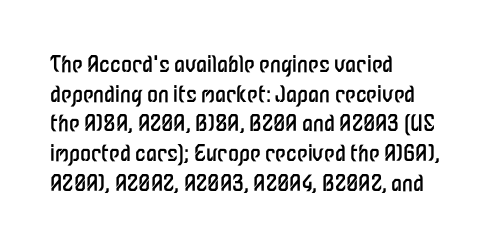
The image shows 22 px text type, upright; set left-aligned, normal line spacing (1.35x), normal letter spacing, not underlined.
